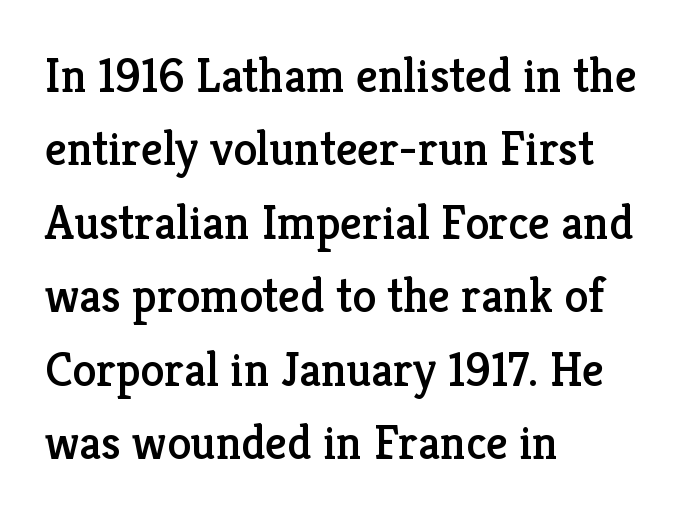
Q: Is the text italic (slanted)? A: No, it is upright.
Q: Is the typeface a serif or a sans-serif typeface? A: Serif.
Q: Is the text underlined? A: No.
Q: How is the paragraph aligned? A: Left-aligned.
Q: Is the spacing between letters normal or unusually wide? A: Normal.
Q: Is the spacing between lines tight, normal or loose? A: Normal.
Q: Width (condensed, normal, or wide)? A: Normal.
Q: Stroke contrast? A: Low.
Q: x-height? A: Medium.
Q: Monospaced? A: No.
